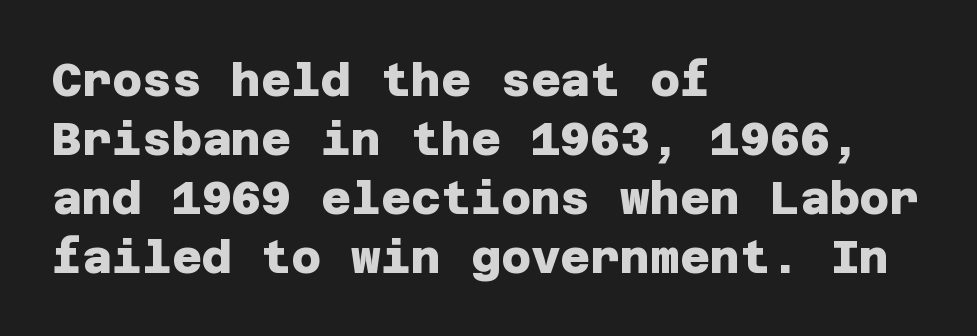
Vertically, the passage feels balanced, rows spaced as you'd expect. Short and long lines alike share a common starting point at left. Nobody touched the tracking dial on this one. The typesetting leans heavy: a genuine bold. The words here are not underlined.
